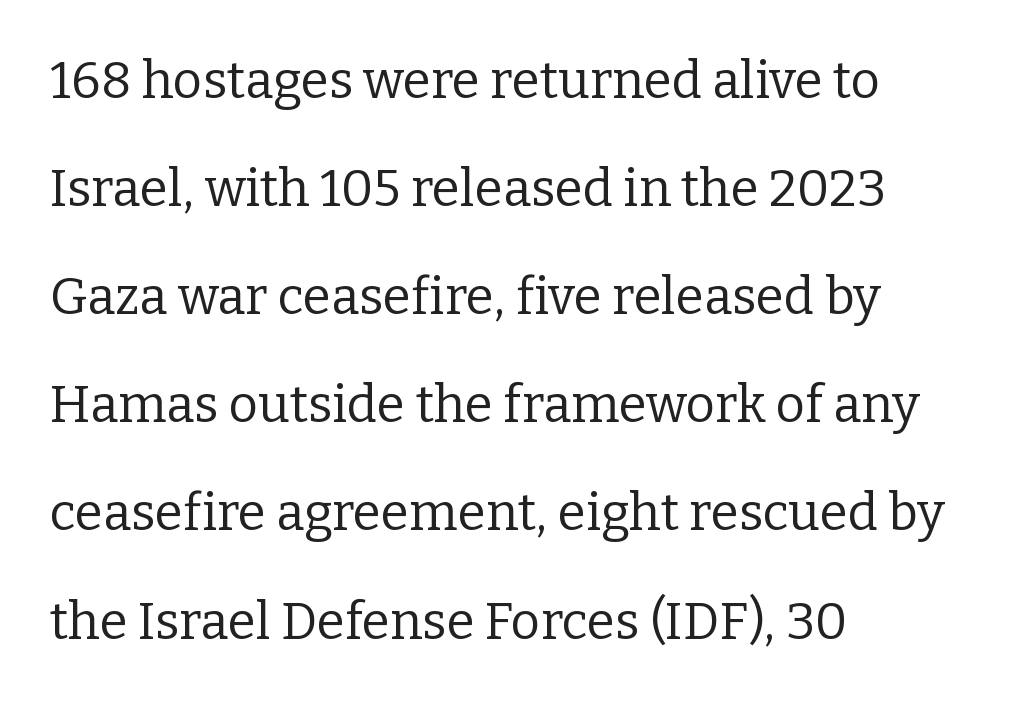
Has an underline been added? It has not. Think standard paragraph weight, or any step lighter than that. The passage shown is typed in a proportional face where columns would drift. The typeface chosen for these lines features serifs. Does the leading feel generous? Absolutely, it's lavish. Style check: upright.
